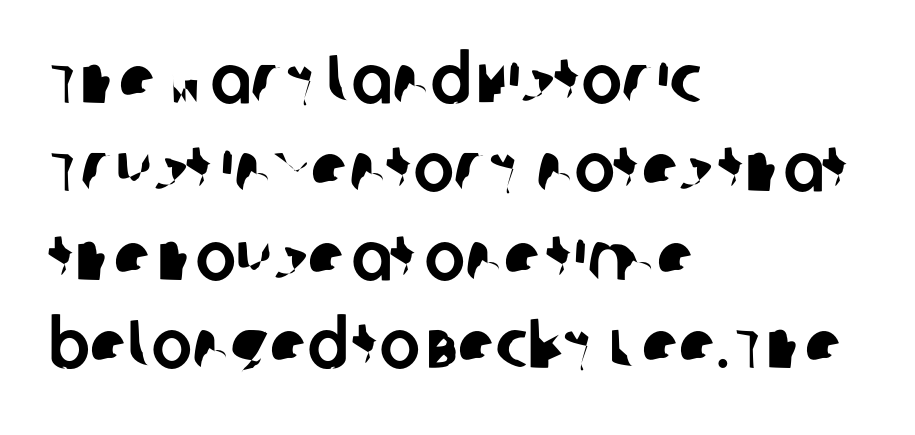
The image shows 68 px sans-serif type; set left-aligned, normal line spacing (1.3x), normal letter spacing, not underlined; low stroke contrast and a large x-height.
